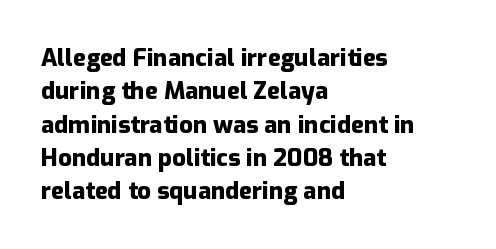
Q: Is the text bold? A: Yes.
Q: Is the text italic (slanted)? A: No, it is upright.
Q: Is the text underlined? A: No.
Q: How is the paragraph aligned? A: Left-aligned.
Q: Is the spacing between letters normal or unusually wide? A: Normal.
Q: Is the spacing between lines tight, normal or loose? A: Normal.
